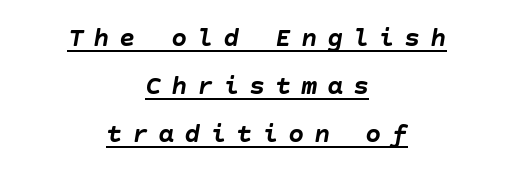
Substantial extra tracking has been applied to these lines. Plenty of ink on the page — the face is bold. Honestly, the underline is the first thing you notice here. Yep, that's italic — everything's leaning. Neither beginnings nor endings align; midpoints do.
